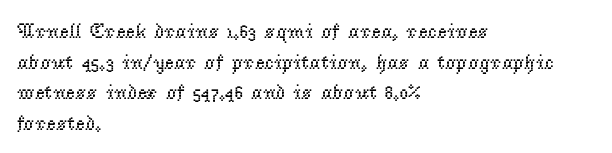
Q: Is the text bold? A: No.
Q: Is the text italic (slanted)? A: No, it is upright.
Q: Is the text underlined? A: No.
Q: How is the paragraph aligned? A: Left-aligned.
Q: Is the spacing between letters normal or unusually wide? A: Normal.
Q: Is the spacing between lines tight, normal or loose? A: Normal.
